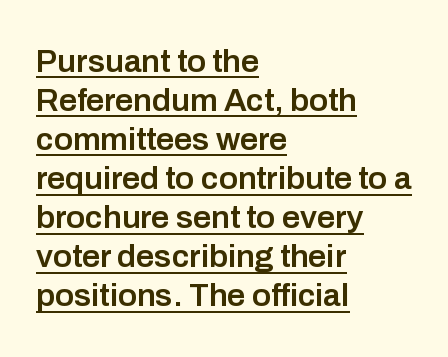
Q: Is the text bold? A: Semi-bold.
Q: Is the text italic (slanted)? A: No, it is upright.
Q: Is the typeface a serif or a sans-serif typeface? A: Sans-serif.
Q: Is the text underlined? A: Yes.
Q: How is the paragraph aligned? A: Left-aligned.
Q: Is the spacing between letters normal or unusually wide? A: Normal.
Q: Width (condensed, normal, or wide)? A: Normal.
Q: Stroke contrast? A: Low.
Q: x-height? A: Medium.
Q: Monospaced? A: No.
